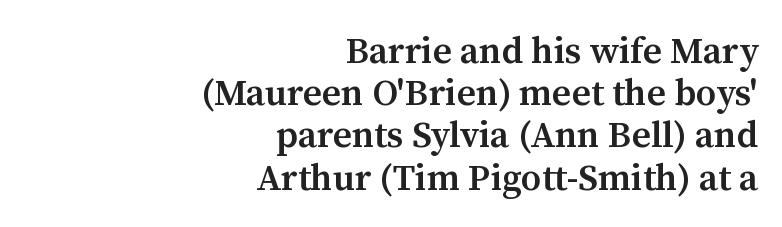
{"serif": "yes", "italic": "no", "bold": "semi", "weight": "semibold", "width": "normal", "stroke_contrast": "medium", "x_height": "medium", "monospaced": "no", "underline": "no", "align": "right", "line_spacing": "tight", "line_spacing_ratio": 1.14, "letter_spacing": "normal", "letter_spacing_em": 0.0, "glyph_px": 37}
